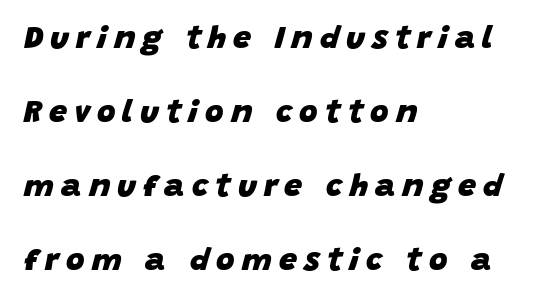
Q: Is the text bold? A: Yes.
Q: Is the text italic (slanted)? A: Yes, it leans right by about 15 degrees.
Q: Is the text underlined? A: No.
Q: How is the paragraph aligned? A: Left-aligned.
Q: Is the spacing between letters normal or unusually wide? A: Unusually wide.
Q: Is the spacing between lines tight, normal or loose? A: Loose.
Q: Width (condensed, normal, or wide)? A: Normal.
Q: Stroke contrast? A: Low.
Q: x-height? A: Large.
Q: Monospaced? A: No.
